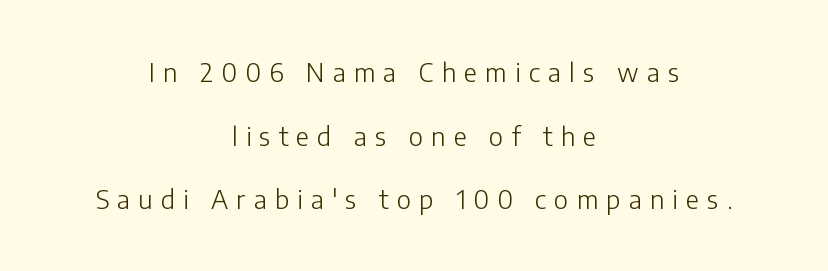
Underlining? Definitely not there. You could fit nearly another row in the gap between these rows. Stroke mass is kept to a normal reading level or below. Between one letter and the next there's a generous, obvious gap.
